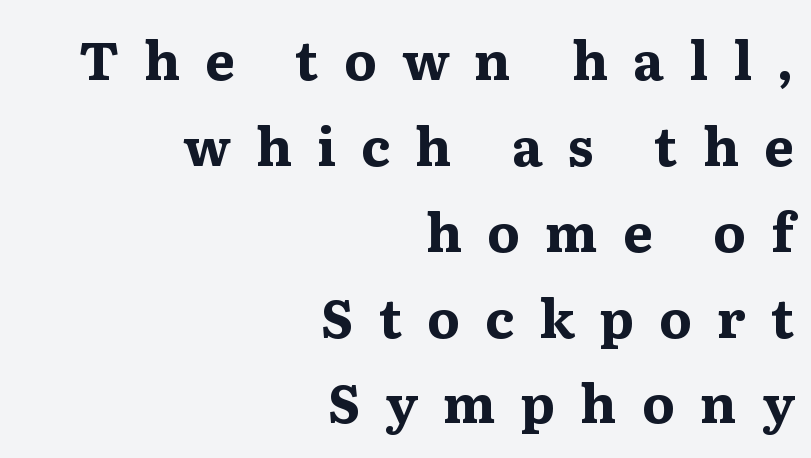
Posture: straight, roman, zero tilt. Decoration check: the copy has no underline. Honestly, the row spacing looks completely unremarkable. Heavy-handed strokes throughout: this text is bold. The letters advance in unequal steps, a hallmark of proportional type.
